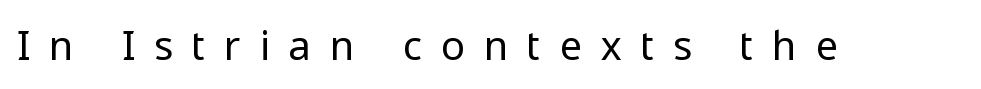
Italic? Not at all — the glyphs are vertical. Tracking here is generous; glyphs stand well apart from one another. The zone under the glyphs is completely vacant. Examine the stroke ends and you'll find no serifs. Ink coverage per letter is moderate at most.
